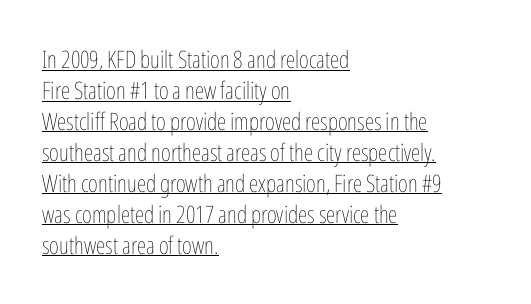
The image shows 24 px text type, upright; set left-aligned, normal line spacing (1.29x), normal letter spacing, underlined.
